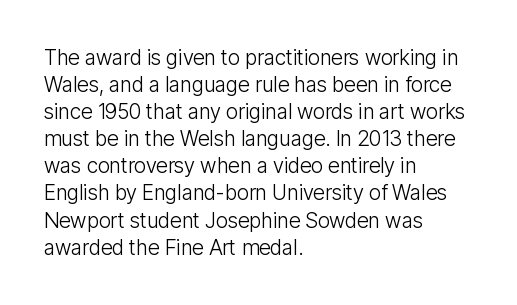
The passage shown is not underscored anywhere. Summary of vertical rhythm: regular, with standard interline spacing. The rag falls on the right side of this text block. Notice how the stems are strictly vertical — no italics here. Vertical stems look standard width or narrower in stroke.
